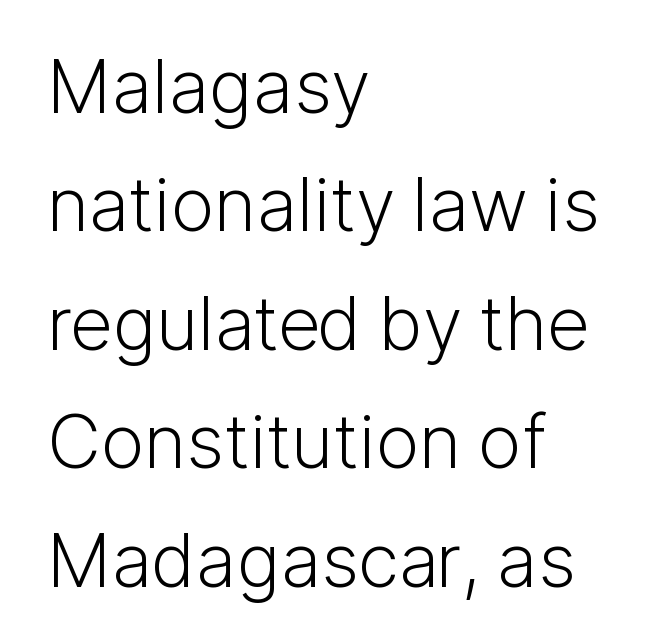
{"serif": "no", "italic": "no", "bold": "no", "weight": "light", "width": "normal", "stroke_contrast": "low", "x_height": "medium", "monospaced": "no", "underline": "no", "align": "left", "line_spacing": "normal", "line_spacing_ratio": 1.6, "letter_spacing": "normal", "letter_spacing_em": 0.0, "glyph_px": 74}
